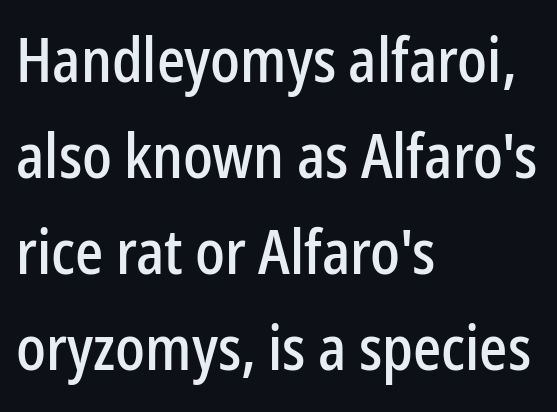
{"serif": "no", "italic": "no", "width": "condensed", "stroke_contrast": "low", "x_height": "medium", "monospaced": "no", "underline": "no", "align": "left", "line_spacing": "normal", "line_spacing_ratio": 1.55, "letter_spacing": "normal", "letter_spacing_em": 0.0, "glyph_px": 62}
